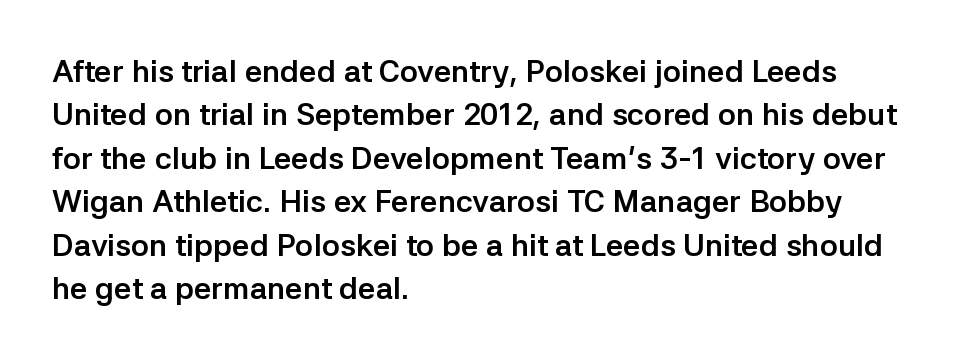
Here the designer chose a conventional face with non-uniform glyph widths. Short and long lines alike share a common starting point at left. Each word holds together tightly as a unit, with standard inter-letter gaps. Compared with typical paragraphs, the rows here are spaced about the same. Notice how the stems are strictly vertical — no italics here. The rendering uses a bold face; every stroke is thick and dark.
